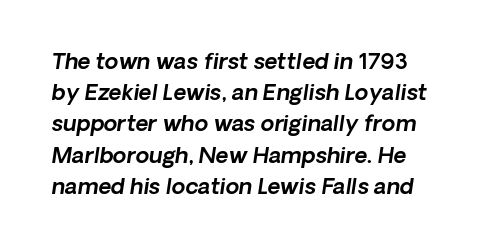
Any mark beneath the type? The region is blank. In terms of letterspacing, this is plain default setting. The rendering applies a slant to the glyphs. A normal amount of white space separates one row of letters from the next.
